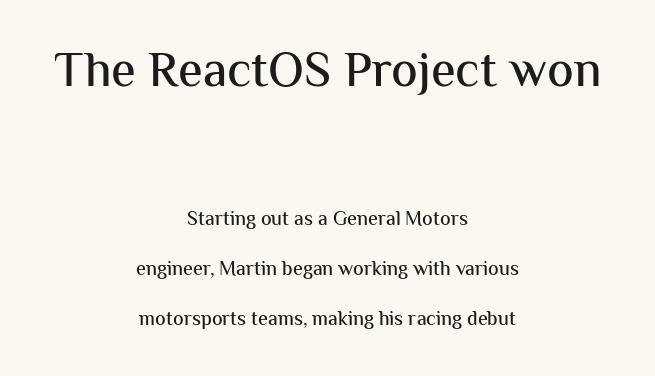
{"serif": "no", "italic": "no", "width": "normal", "stroke_contrast": "medium", "x_height": "medium", "monospaced": "no", "underline": "no", "align": "center", "line_spacing": "loose", "line_spacing_ratio": 2.5, "letter_spacing": "normal", "letter_spacing_em": 0.0, "larger_block": "first", "size_ratio": 2.5, "glyph_px": 50}
